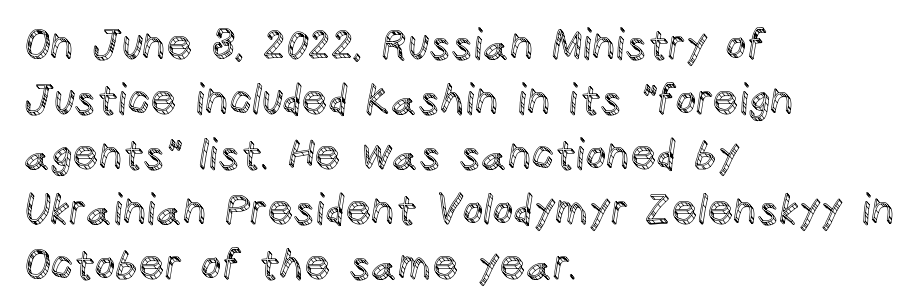
The image shows 41 px text type; set left-aligned, normal line spacing (1.34x), normal letter spacing, not underlined; a large x-height.
